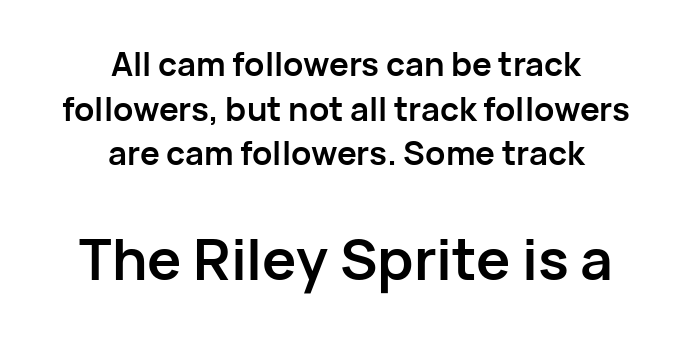
{"serif": "no", "italic": "no", "bold": "yes", "weight": "semibold", "width": "normal", "stroke_contrast": "low", "x_height": "medium", "monospaced": "no", "underline": "no", "align": "center", "line_spacing": "normal", "line_spacing_ratio": 1.35, "letter_spacing": "normal", "letter_spacing_em": 0.0, "larger_block": "second", "size_ratio": 1.73, "glyph_px": 57}
